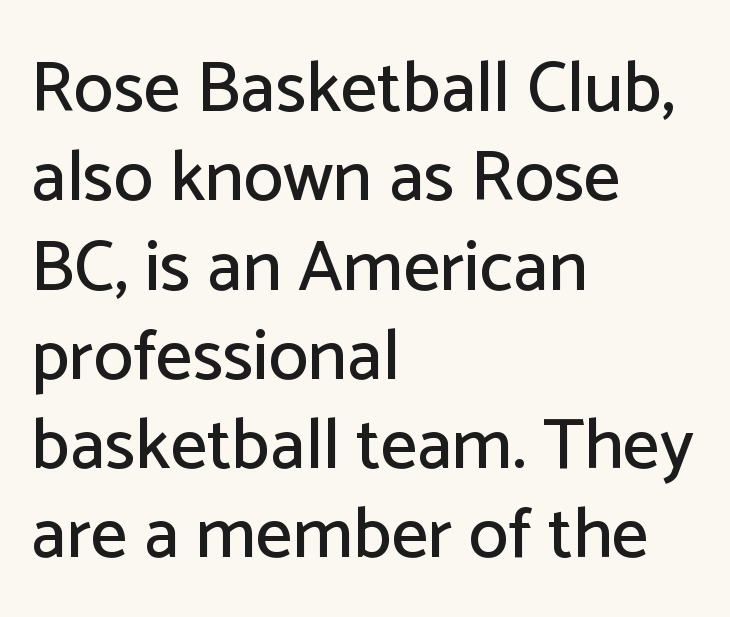
The image shows 72 px sans-serif type, upright; set left-aligned, line spacing 1.24x, normal letter spacing, not underlined; low stroke contrast and a medium x-height.
